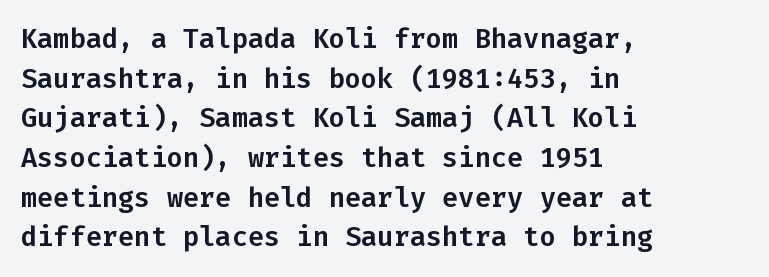
Reading down the column, the eye jumps a familiar distance to each next line. The gaps between neighbouring characters are ordinary and unremarkable. Every character sits straight up, as roman type does. These lines stack with their left ends in a neat column. Bare-footed words on every line.
